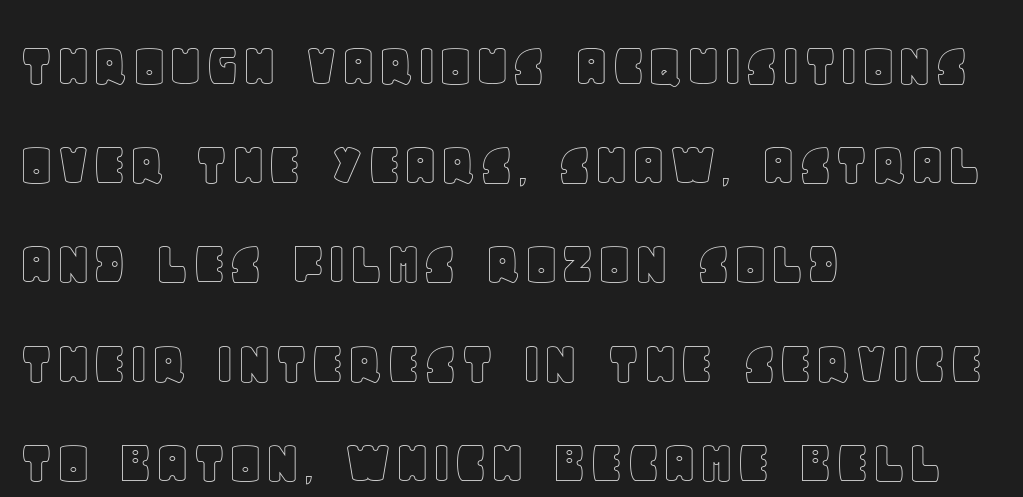
Q: Is the text italic (slanted)? A: No, it is upright.
Q: Is the text underlined? A: No.
Q: How is the paragraph aligned? A: Left-aligned.
Q: Is the spacing between letters normal or unusually wide? A: Normal.
Q: Is the spacing between lines tight, normal or loose? A: Normal.
Q: Width (condensed, normal, or wide)? A: Normal.
Q: x-height? A: Large.
Q: Monospaced? A: No.
